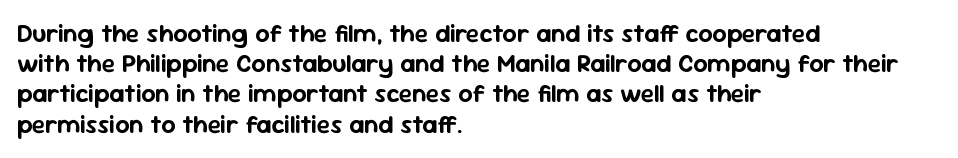
The image shows 25 px text type, upright; set left-aligned, line spacing 1.21x, normal letter spacing, not underlined.
